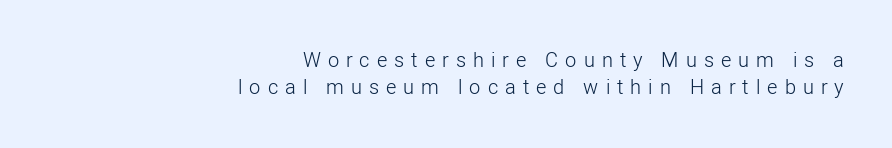
The image shows 20 px text type, upright; set right-aligned, normal line spacing (1.37x), unusually wide letter spacing (+0.35 em), not underlined.
